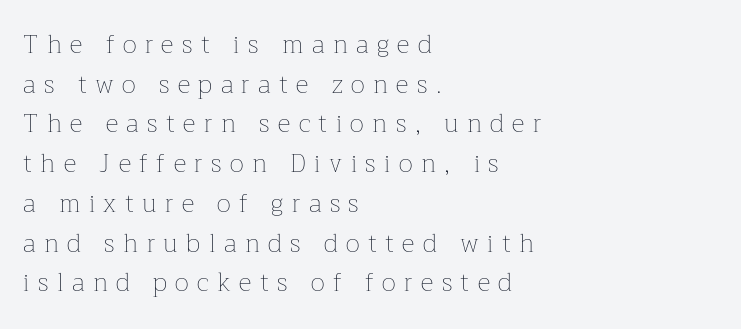
{"italic": "no", "bold": "no", "underline": "no", "align": "left", "line_spacing": "normal", "line_spacing_ratio": 1.59, "letter_spacing": "wide", "letter_spacing_em": 0.34, "glyph_px": 25}
